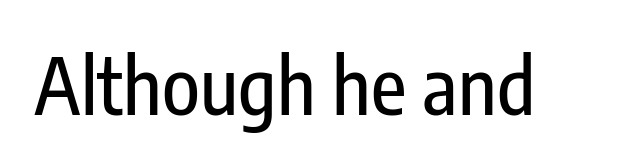
{"serif": "no", "italic": "no", "width": "condensed", "stroke_contrast": "low", "x_height": "medium", "monospaced": "no", "underline": "no", "letter_spacing": "normal", "letter_spacing_em": 0.0, "glyph_px": 78}
